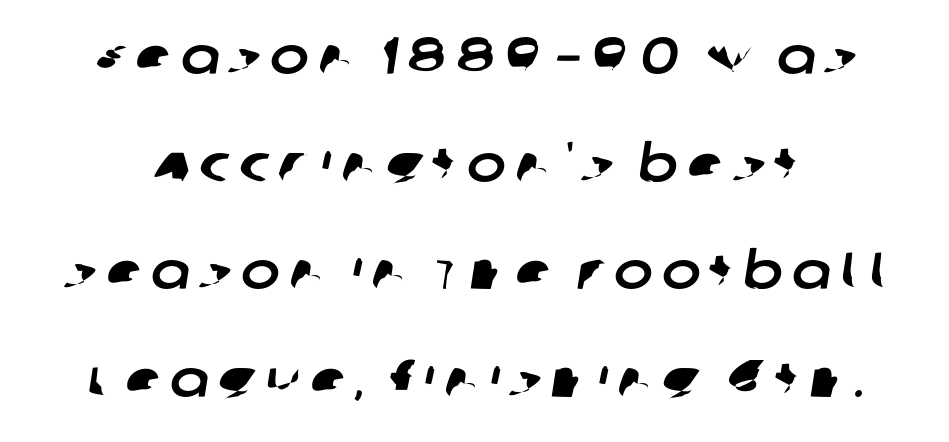
The image shows 52 px sans-serif type; set loose line spacing (2.07x), not underlined; low stroke contrast and a large x-height.
